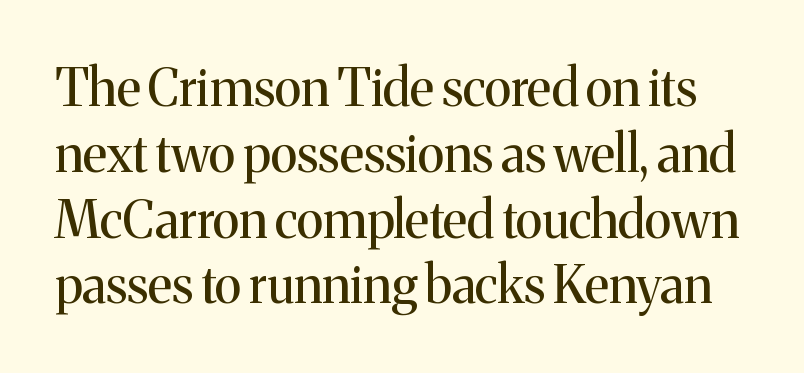
The image shows 51 px regular-weight serif type, upright; set normal line spacing (1.29x), normal letter spacing, not underlined; medium stroke contrast and a medium x-height.
